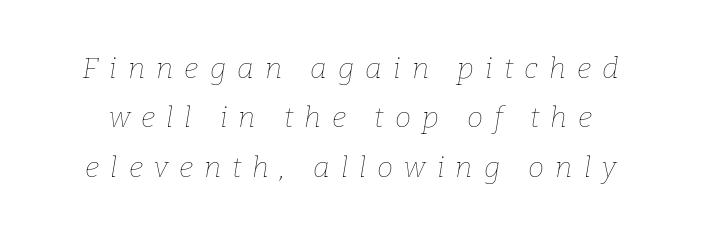
Looking at the ascenders, they clearly lean. Someone cranked the tracking dial way up on this one. The specimen omits any rule beneath the text block's lines. The strokes are not fattened; the text isn't bold. These lines sit exactly where default settings would place them.
